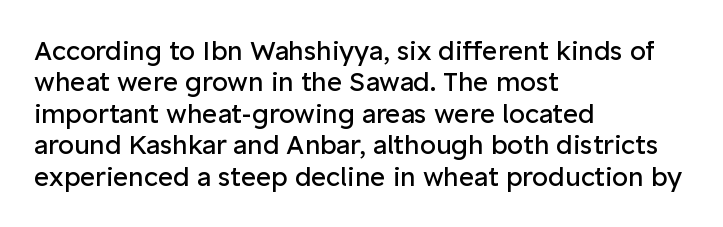
The image shows 26 px text type, upright; set left-aligned, line spacing 1.21x, normal letter spacing, not underlined.
